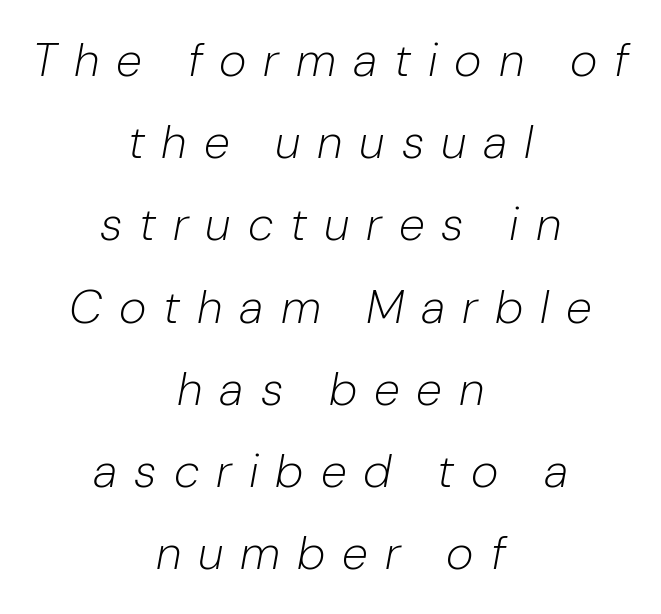
The image shows 47 px light type, italic (leaning right); set centered, line spacing 1.75x, unusually wide letter spacing (+0.36 em), not underlined; low stroke contrast and a medium x-height.
